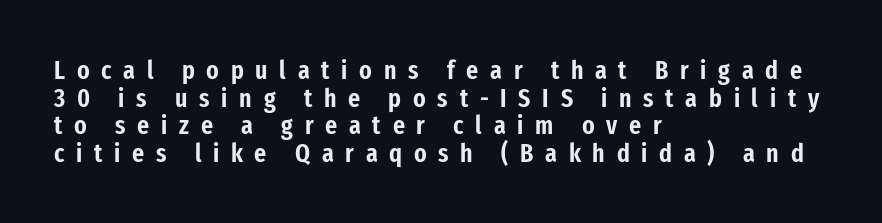
A student would call this left alignment; a typographer would say flush left, rag right. The lines are packed closely together with very little leading. No italicization has been applied; the sample stays upright. Quick note: underline off.
